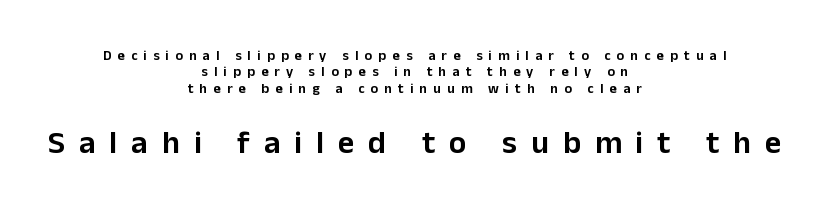
Q: Is the text italic (slanted)? A: No, it is upright.
Q: Is the typeface a serif or a sans-serif typeface? A: Sans-serif.
Q: Is the text underlined? A: No.
Q: How is the paragraph aligned? A: Centered.
Q: Is the spacing between letters normal or unusually wide? A: Unusually wide.
Q: Which block of text is set in a larger size, the first (top) or the second (bottom)? A: The second (bottom) one.
Q: Width (condensed, normal, or wide)? A: Normal.
Q: Stroke contrast? A: Low.
Q: x-height? A: Medium.
Q: Monospaced? A: No.
